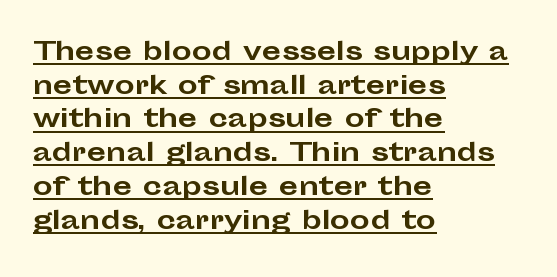
{"italic": "no", "bold": "yes", "underline": "yes", "align": "left", "line_spacing": "normal", "line_spacing_ratio": 1.35, "letter_spacing": "normal", "letter_spacing_em": 0.0, "glyph_px": 25}
